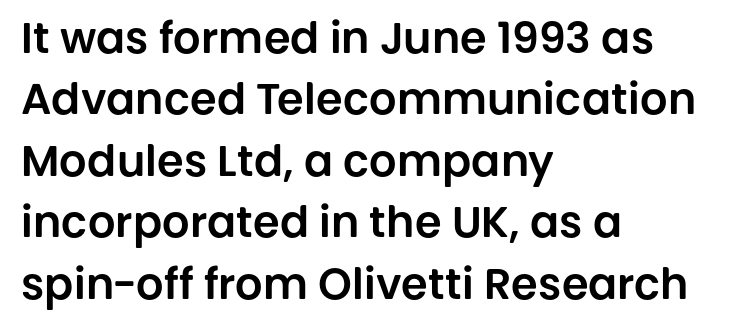
{"serif": "no", "italic": "no", "width": "normal", "stroke_contrast": "low", "x_height": "large", "monospaced": "no", "underline": "no", "align": "left", "line_spacing": "normal", "line_spacing_ratio": 1.43, "letter_spacing": "normal", "letter_spacing_em": 0.0, "glyph_px": 43}
